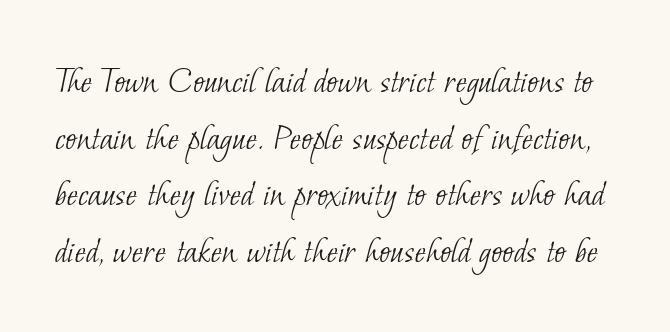
{"serif": "yes", "bold": "no", "weight": "light", "width": "normal", "stroke_contrast": "low", "x_height": "small", "monospaced": "no", "underline": "no", "line_spacing": "normal", "line_spacing_ratio": 1.49, "letter_spacing": "normal", "letter_spacing_em": 0.0, "glyph_px": 38}
